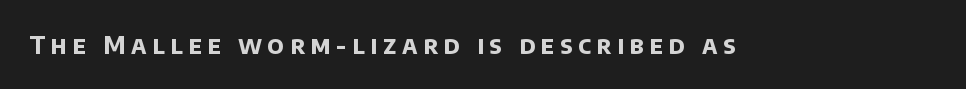
Q: Is the text bold? A: Yes.
Q: Is the text underlined? A: No.
Q: Is the spacing between letters normal or unusually wide? A: Unusually wide.
